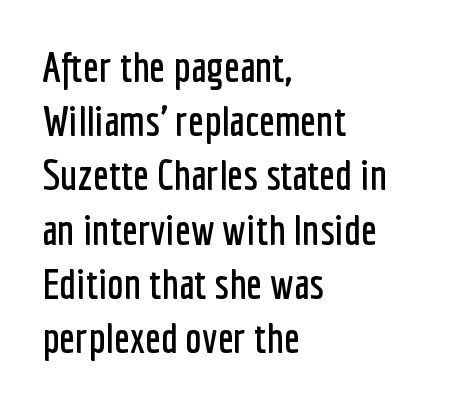
The image shows 42 px condensed sans-serif type, upright; set left-aligned, normal line spacing (1.29x), normal letter spacing, not underlined; low stroke contrast and a medium x-height.
